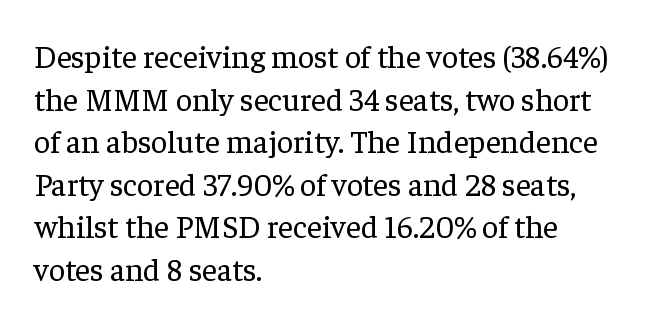
{"serif": "yes", "italic": "no", "bold": "no", "weight": "regular", "width": "normal", "stroke_contrast": "low", "x_height": "medium", "monospaced": "no", "underline": "no", "align": "left", "line_spacing": "normal", "line_spacing_ratio": 1.33, "letter_spacing": "normal", "letter_spacing_em": 0.0, "glyph_px": 32}
